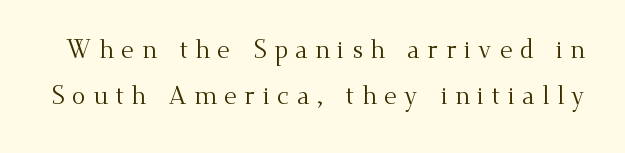
The image shows 25 px text type, upright; set line spacing 1.85x, unusually wide letter spacing (+0.3 em), not underlined.
